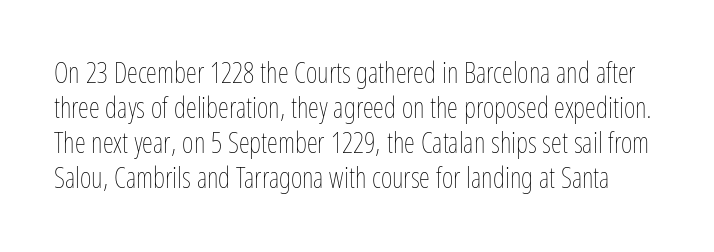
Q: Is the text bold? A: No.
Q: Is the text italic (slanted)? A: No, it is upright.
Q: Is the text underlined? A: No.
Q: Is the spacing between letters normal or unusually wide? A: Normal.
Q: Is the spacing between lines tight, normal or loose? A: Normal.
Q: Width (condensed, normal, or wide)? A: Condensed.
Q: Stroke contrast? A: Low.
Q: x-height? A: Medium.
Q: Monospaced? A: No.
